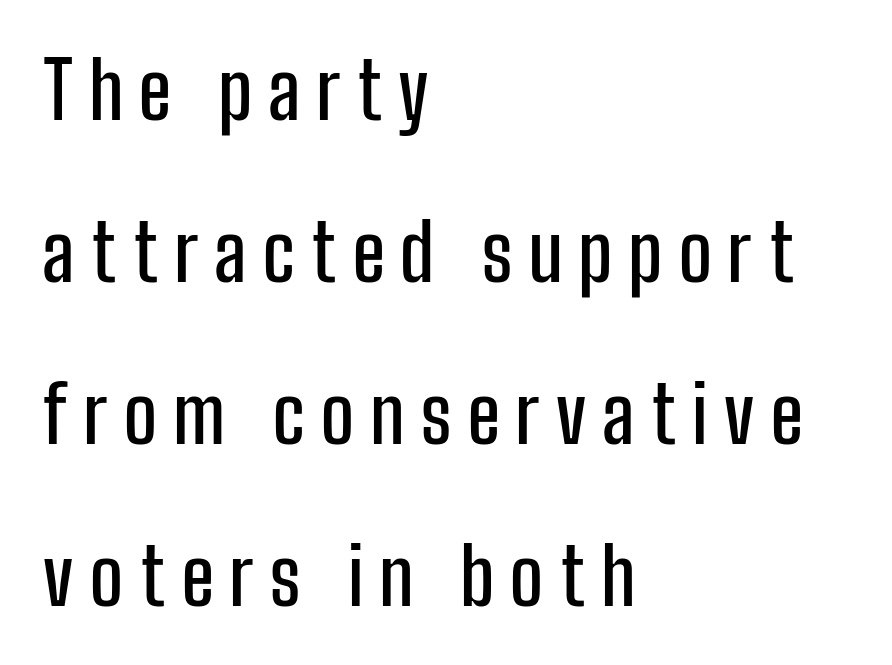
Q: Is the text italic (slanted)? A: No, it is upright.
Q: Is the typeface a serif or a sans-serif typeface? A: Sans-serif.
Q: Is the text underlined? A: No.
Q: How is the paragraph aligned? A: Left-aligned.
Q: Is the spacing between lines tight, normal or loose? A: Loose.
Q: Width (condensed, normal, or wide)? A: Condensed.
Q: Stroke contrast? A: Low.
Q: x-height? A: Medium.
Q: Monospaced? A: No.
